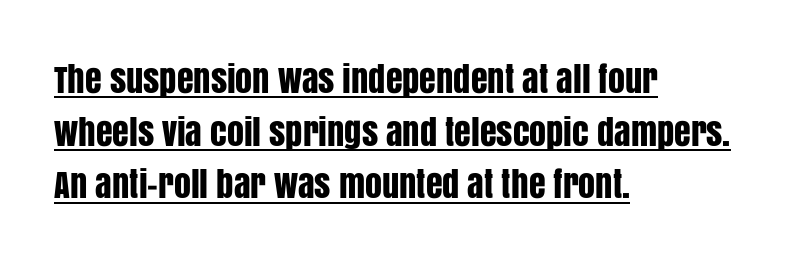
{"serif": "no", "italic": "no", "width": "condensed", "stroke_contrast": "low", "x_height": "large", "monospaced": "no", "underline": "yes", "align": "left", "line_spacing": "normal", "line_spacing_ratio": 1.55, "letter_spacing": "normal", "letter_spacing_em": 0.0, "glyph_px": 34}
